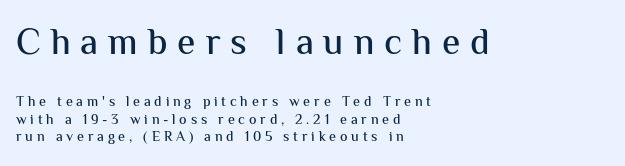
The image shows 37 px sans-serif type, upright; set left-aligned, line spacing 1.24x, unusually wide letter spacing (+0.27 em), not underlined; the first (top) block is 2.64x larger; medium stroke contrast and a medium x-height.
